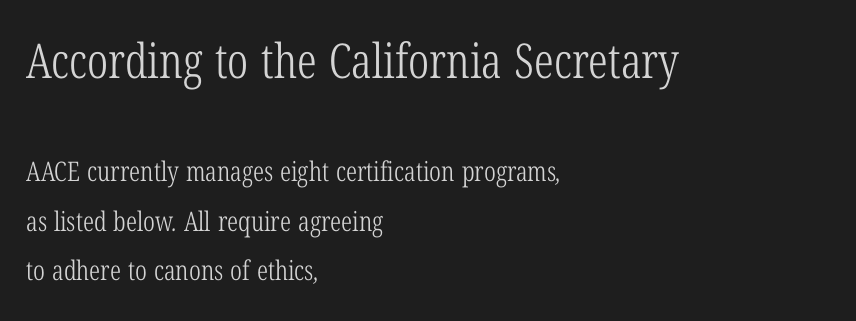
Q: Is the text bold? A: No.
Q: Is the typeface a serif or a sans-serif typeface? A: Serif.
Q: Is the text underlined? A: No.
Q: How is the paragraph aligned? A: Left-aligned.
Q: Is the spacing between letters normal or unusually wide? A: Normal.
Q: Which block of text is set in a larger size, the first (top) or the second (bottom)? A: The first (top) one.
Q: Width (condensed, normal, or wide)? A: Condensed.
Q: Stroke contrast? A: Low.
Q: x-height? A: Medium.
Q: Monospaced? A: No.
